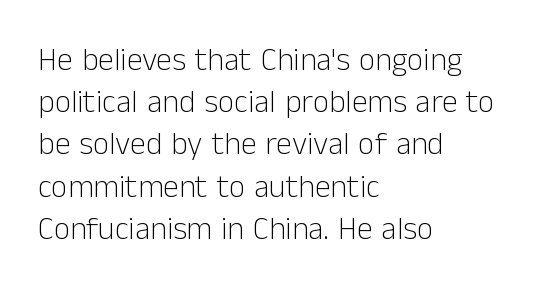
Q: Is the text bold? A: No.
Q: Is the text italic (slanted)? A: No, it is upright.
Q: Is the typeface a serif or a sans-serif typeface? A: Sans-serif.
Q: Is the text underlined? A: No.
Q: How is the paragraph aligned? A: Left-aligned.
Q: Is the spacing between letters normal or unusually wide? A: Normal.
Q: Is the spacing between lines tight, normal or loose? A: Normal.
Q: Width (condensed, normal, or wide)? A: Normal.
Q: Stroke contrast? A: Low.
Q: x-height? A: Medium.
Q: Monospaced? A: No.
